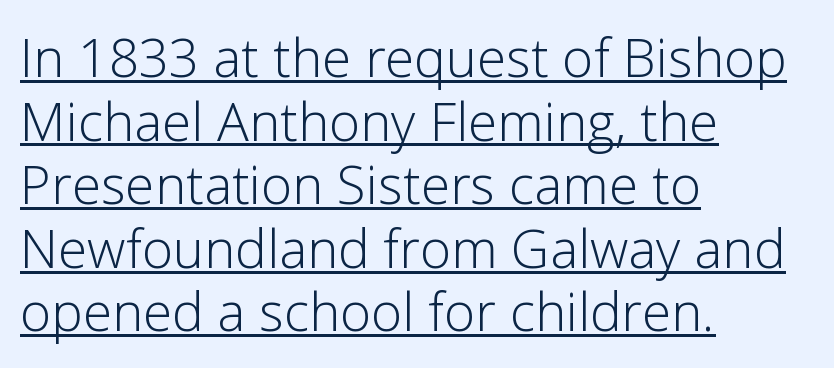
Q: Is the text bold? A: No.
Q: Is the text italic (slanted)? A: No, it is upright.
Q: Is the typeface a serif or a sans-serif typeface? A: Sans-serif.
Q: Is the text underlined? A: Yes.
Q: How is the paragraph aligned? A: Left-aligned.
Q: Is the spacing between letters normal or unusually wide? A: Normal.
Q: Width (condensed, normal, or wide)? A: Normal.
Q: Stroke contrast? A: Low.
Q: x-height? A: Medium.
Q: Monospaced? A: No.
